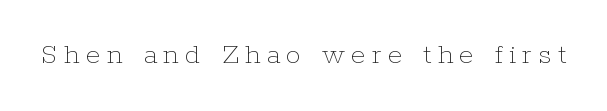
The image shows 30 px thin type, upright; set unusually wide letter spacing (+0.21 em), not underlined; low stroke contrast and a medium x-height.
